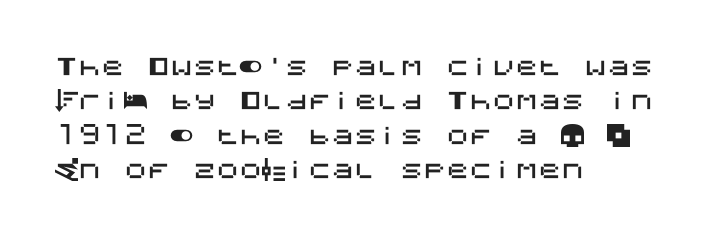
{"italic": "no", "underline": "no", "align": "left", "line_spacing": "normal", "line_spacing_ratio": 1.49, "letter_spacing": "normal", "letter_spacing_em": 0.0, "glyph_px": 23}
